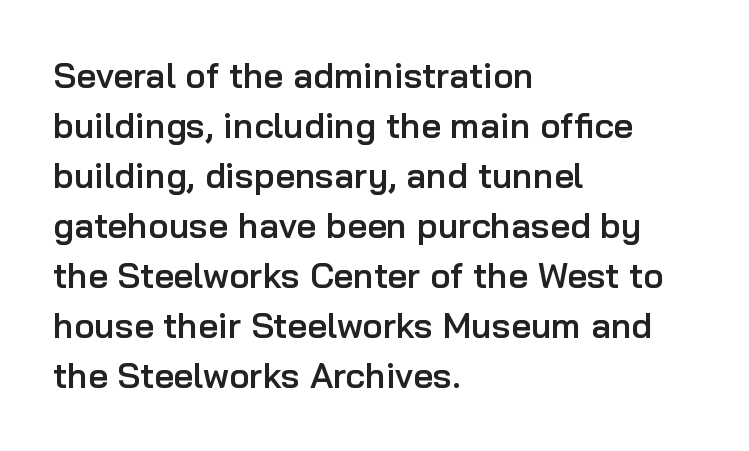
Q: Is the text bold? A: Semi-bold.
Q: Is the text italic (slanted)? A: No, it is upright.
Q: Is the typeface a serif or a sans-serif typeface? A: Sans-serif.
Q: Is the text underlined? A: No.
Q: How is the paragraph aligned? A: Left-aligned.
Q: Is the spacing between letters normal or unusually wide? A: Normal.
Q: Is the spacing between lines tight, normal or loose? A: Normal.
Q: Width (condensed, normal, or wide)? A: Normal.
Q: Stroke contrast? A: Low.
Q: x-height? A: Medium.
Q: Monospaced? A: No.
